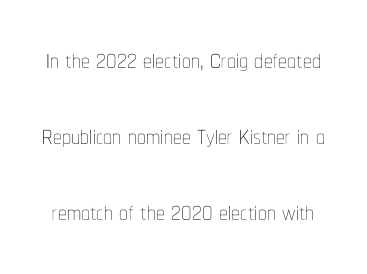
{"italic": "no", "bold": "no", "weight": "thin", "width": "condensed", "stroke_contrast": "low", "x_height": "medium", "monospaced": "no", "underline": "no", "line_spacing": "loose", "line_spacing_ratio": 2.17, "letter_spacing": "normal", "letter_spacing_em": 0.0, "glyph_px": 35}
